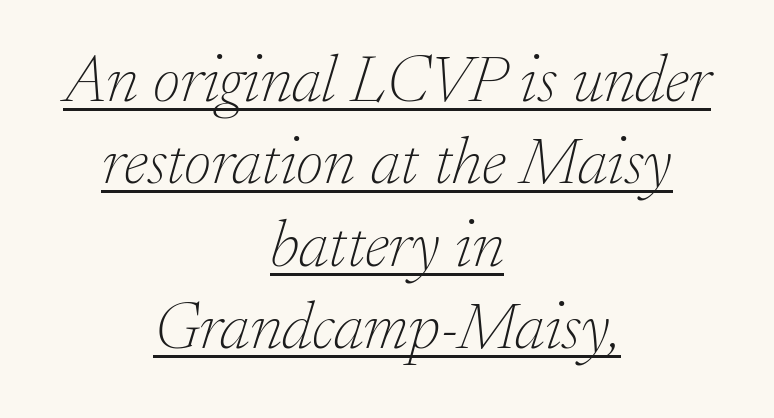
The image shows 67 px thin serif type, italic (leaning right); set centered, line spacing 1.23x, normal letter spacing, underlined; low stroke contrast and a small x-height.
